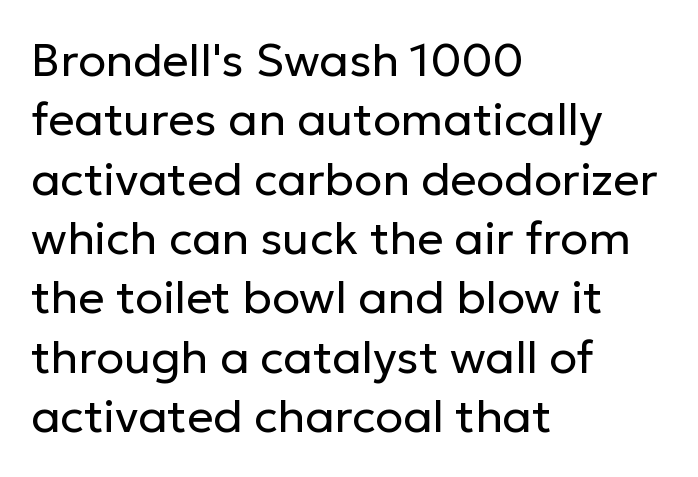
Q: Is the text bold? A: No.
Q: Is the text italic (slanted)? A: No, it is upright.
Q: Is the typeface a serif or a sans-serif typeface? A: Sans-serif.
Q: Is the text underlined? A: No.
Q: How is the paragraph aligned? A: Left-aligned.
Q: Is the spacing between letters normal or unusually wide? A: Normal.
Q: Is the spacing between lines tight, normal or loose? A: Normal.
Q: Width (condensed, normal, or wide)? A: Normal.
Q: Stroke contrast? A: Low.
Q: x-height? A: Medium.
Q: Monospaced? A: No.
